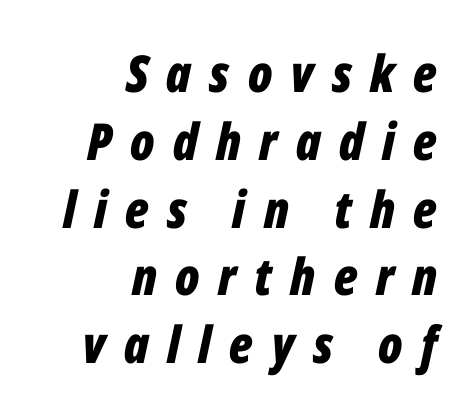
{"italic": "yes", "lean": "right", "slant_degrees": 12, "bold": "yes", "weight": "bold", "width": "condensed", "stroke_contrast": "low", "x_height": "medium", "monospaced": "no", "underline": "no", "align": "right", "line_spacing": "normal", "line_spacing_ratio": 1.33, "letter_spacing": "wide", "letter_spacing_em": 0.36, "glyph_px": 51}
